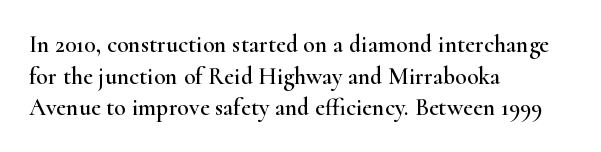
The letterforms sit shoulder to shoulder at normal distance. In terms of leading, this rendering sits right in the middle. The rendering anchors every line to the left-hand side. Style check: upright.
